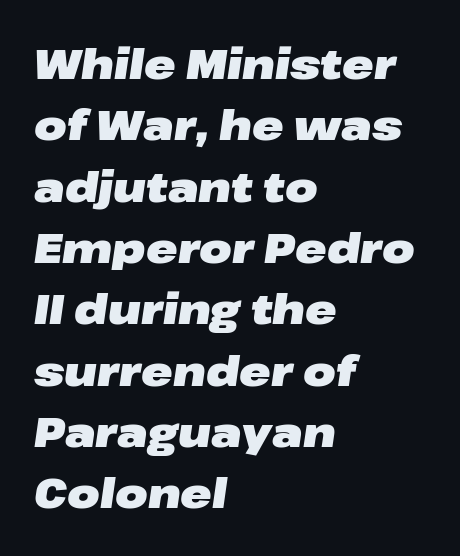
{"italic": "yes", "lean": "right", "slant_degrees": 8, "bold": "yes", "weight": "heavy", "width": "wide", "stroke_contrast": "low", "x_height": "medium", "monospaced": "no", "underline": "no", "align": "left", "line_spacing": "normal", "line_spacing_ratio": 1.46, "letter_spacing": "normal", "letter_spacing_em": 0.0, "glyph_px": 42}
